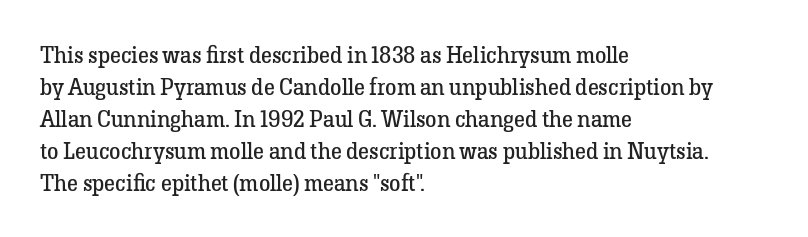
The image shows 23 px text type, upright; set left-aligned, normal line spacing (1.39x), normal letter spacing, not underlined.
